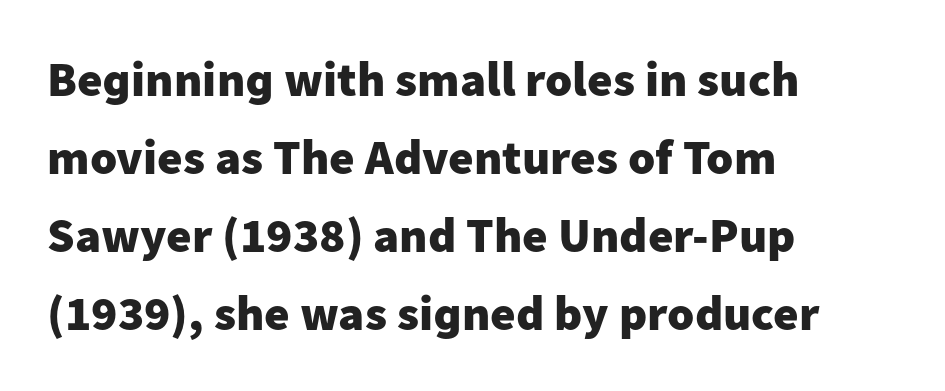
The image shows 49 px heavy sans-serif type, upright; set left-aligned, normal line spacing (1.59x), normal letter spacing, not underlined; low stroke contrast and a medium x-height.
